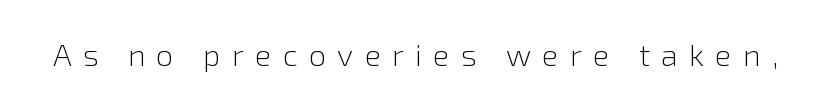
Q: Is the text bold? A: No.
Q: Is the text italic (slanted)? A: No, it is upright.
Q: Is the typeface a serif or a sans-serif typeface? A: Sans-serif.
Q: Is the text underlined? A: No.
Q: Is the spacing between letters normal or unusually wide? A: Unusually wide.
Q: Width (condensed, normal, or wide)? A: Normal.
Q: x-height? A: Medium.
Q: Monospaced? A: No.
